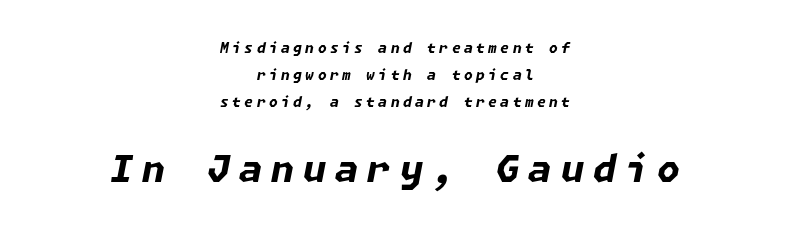
The image shows 37 px bold type, italic (leaning right); set centered, loose line spacing (1.94x), unusually wide letter spacing (+0.25 em), not underlined; the second (bottom) block is 2.64x larger; low stroke contrast and a medium x-height.
